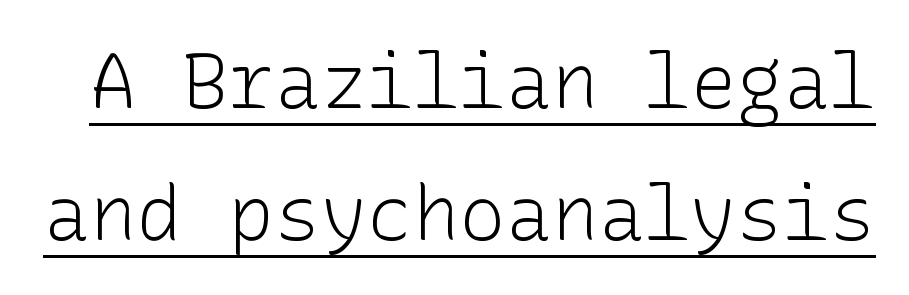
{"serif": "no", "italic": "no", "bold": "no", "weight": "light", "width": "normal", "stroke_contrast": "low", "x_height": "medium", "underline": "yes", "line_spacing_ratio": 1.72, "letter_spacing": "normal", "letter_spacing_em": 0.0, "glyph_px": 77}
